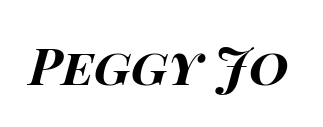
The image shows 51 px bold, wide type, italic (leaning right); set normal letter spacing, not underlined; high stroke contrast and a large x-height.
